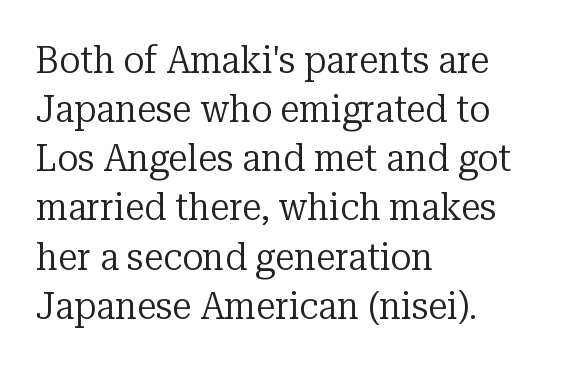
{"serif": "yes", "italic": "no", "bold": "no", "weight": "regular", "width": "normal", "stroke_contrast": "low", "x_height": "medium", "monospaced": "no", "underline": "no", "align": "left", "line_spacing": "normal", "line_spacing_ratio": 1.26, "letter_spacing": "normal", "letter_spacing_em": 0.0, "glyph_px": 39}
